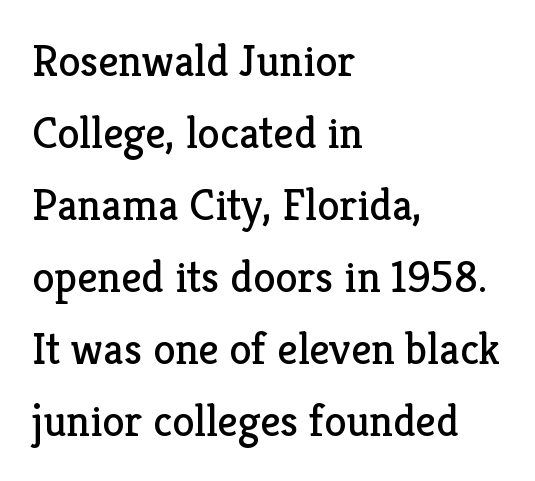
Line beginnings align vertically; line endings do not. The font sits on the lighter half of the weight spectrum, regular included. The letters stand straight up with perfectly vertical stems. Leading: standard.
